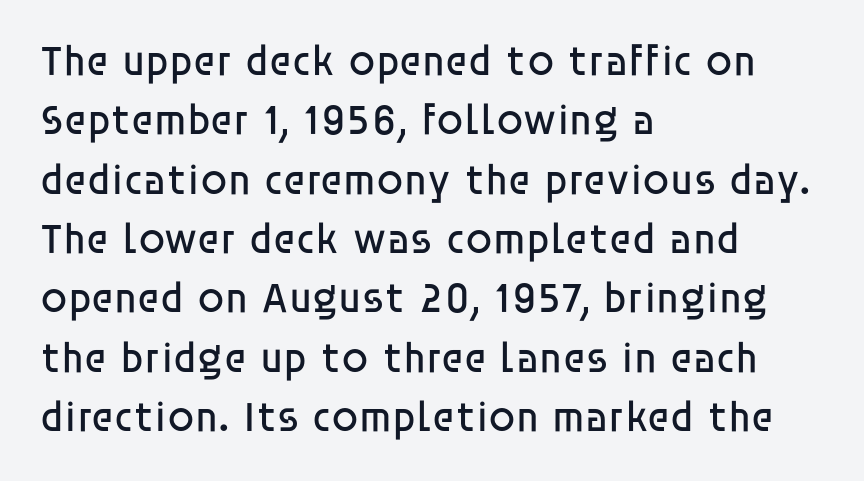
Q: Is the text bold? A: No.
Q: Is the text italic (slanted)? A: No, it is upright.
Q: Is the typeface a serif or a sans-serif typeface? A: Sans-serif.
Q: Is the text underlined? A: No.
Q: How is the paragraph aligned? A: Left-aligned.
Q: Is the spacing between letters normal or unusually wide? A: Normal.
Q: Is the spacing between lines tight, normal or loose? A: Normal.
Q: Width (condensed, normal, or wide)? A: Normal.
Q: Stroke contrast? A: Low.
Q: x-height? A: Large.
Q: Monospaced? A: No.
